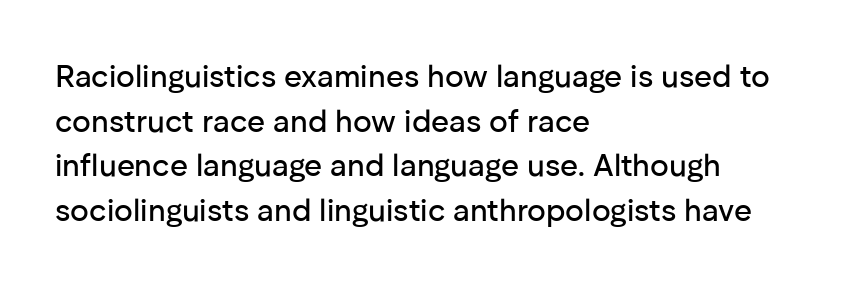
Each word holds together tightly as a unit, with standard inter-letter gaps. The face used here is proportionally spaced, like ordinary book or web type. The typesetter chose a ragged-right arrangement here. The designer left line spacing at the default. Type without underlining.
